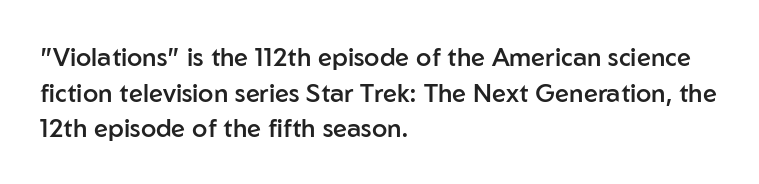
{"italic": "no", "bold": "semi", "underline": "no", "align": "left", "line_spacing": "normal", "line_spacing_ratio": 1.43, "letter_spacing": "normal", "letter_spacing_em": 0.0, "glyph_px": 25}
